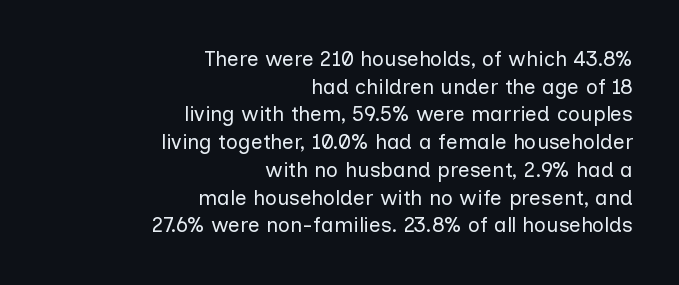
The lettering holds an erect, upright posture throughout. Which margin do the lines hug? The right one — the left edge is uneven. Check the space under the baseline: it is left empty. Students, note that the glyphs here touch the page at normal intervals. Vertical spacing — default. The weight tops out at a normal text grade.
